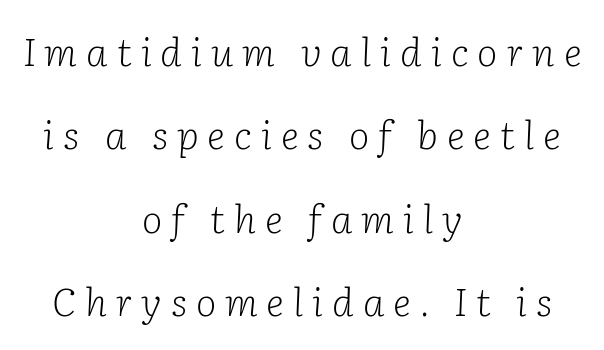
There's an unmistakable incline to the writing here. Does the copy run flush right? No — it is centered line by line. Rows of type keep a wide berth in the vertical direction. Glyph-to-glyph distance is far greater than everyday printed text. Weight class: somewhere from thin through regular.
